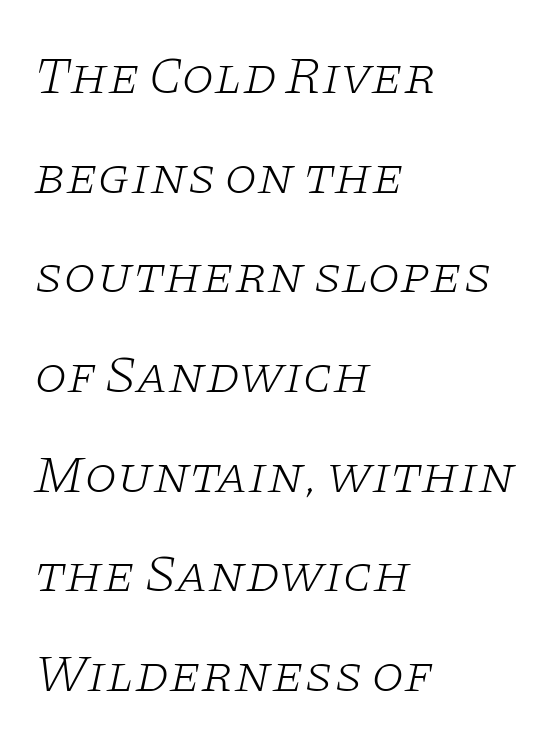
The image shows 53 px light, wide serif type, italic (leaning right); set left-aligned, line spacing 1.88x, normal letter spacing, not underlined; low stroke contrast and a large x-height.
